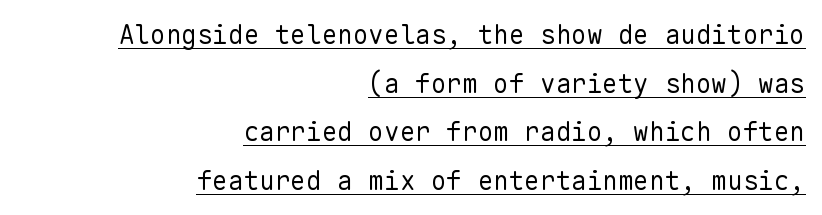
The image shows 26 px text type, upright; set right-aligned, line spacing 1.87x, normal letter spacing, underlined.
